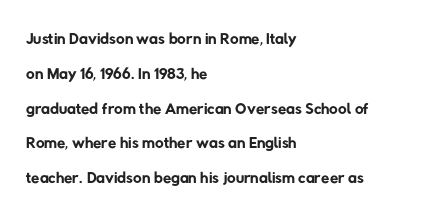
{"bold": "no", "underline": "no", "align": "left", "line_spacing": "normal", "line_spacing_ratio": 1.45, "letter_spacing": "normal", "letter_spacing_em": 0.0, "glyph_px": 24}
